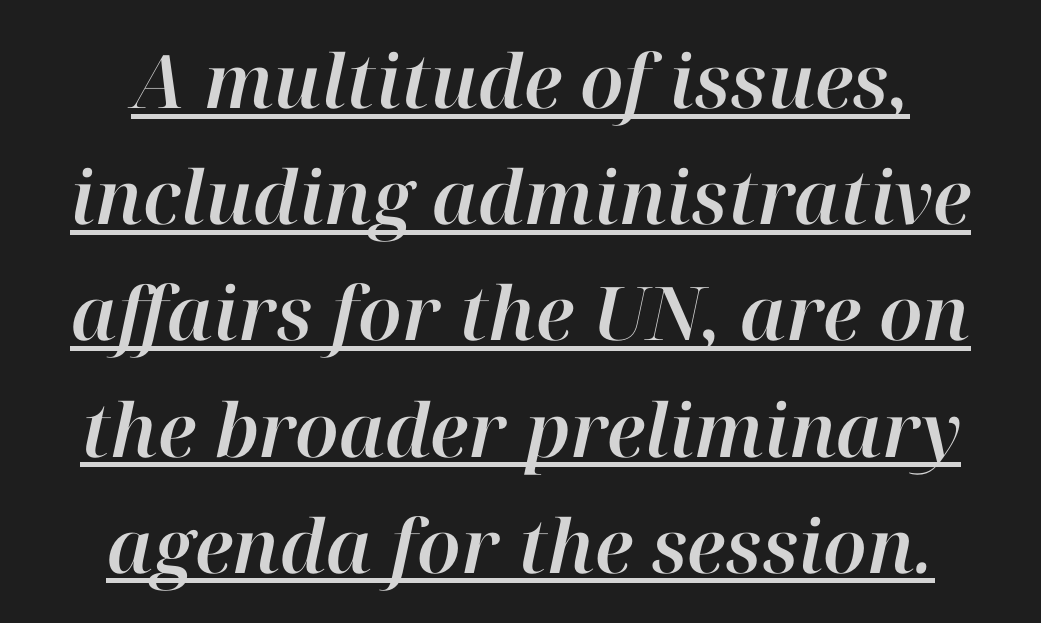
{"italic": "yes", "lean": "right", "slant_degrees": 12, "width": "normal", "stroke_contrast": "high", "x_height": "medium", "monospaced": "no", "underline": "yes", "align": "center", "line_spacing": "normal", "line_spacing_ratio": 1.57, "letter_spacing": "normal", "letter_spacing_em": 0.0, "glyph_px": 74}
